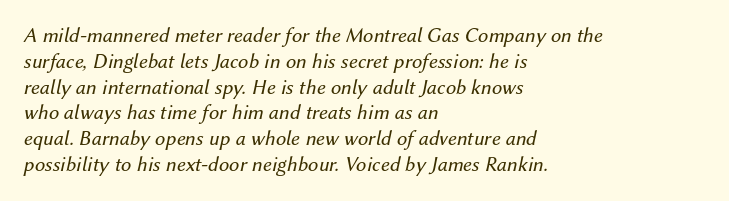
{"italic": "yes", "lean": "right", "slant_degrees": 12, "bold": "no", "underline": "no", "align": "left", "line_spacing_ratio": 1.23, "letter_spacing": "normal", "letter_spacing_em": 0.0, "glyph_px": 21}
